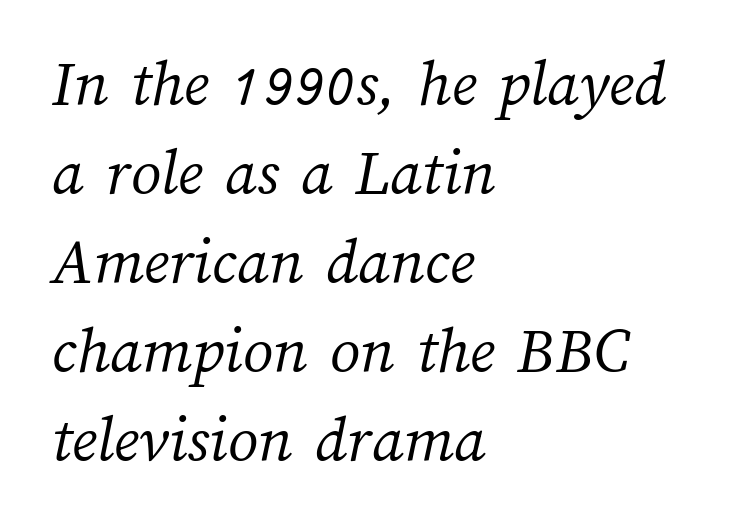
The image shows 67 px light type; set left-aligned, normal line spacing (1.33x), normal letter spacing, not underlined; medium stroke contrast and a medium x-height.
